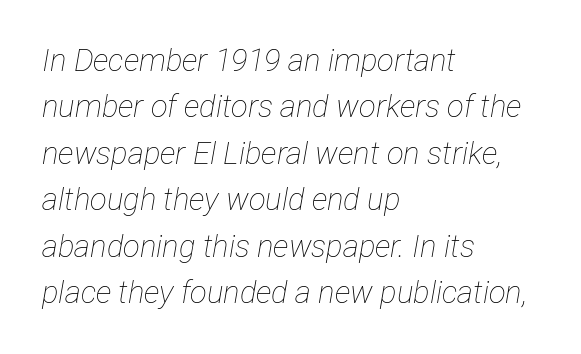
Q: Is the text bold? A: No.
Q: Is the text italic (slanted)? A: Yes, it leans right by about 12 degrees.
Q: Is the text underlined? A: No.
Q: How is the paragraph aligned? A: Left-aligned.
Q: Is the spacing between letters normal or unusually wide? A: Normal.
Q: Is the spacing between lines tight, normal or loose? A: Normal.
Q: Width (condensed, normal, or wide)? A: Condensed.
Q: Stroke contrast? A: Low.
Q: x-height? A: Medium.
Q: Monospaced? A: No.
